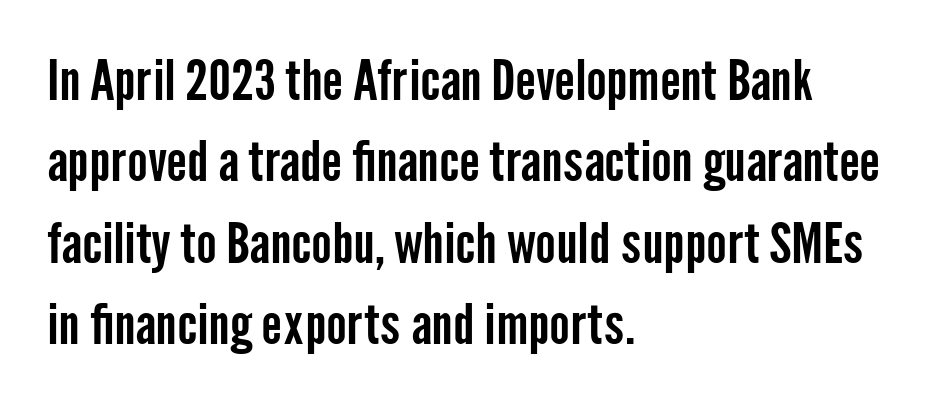
{"serif": "no", "italic": "no", "width": "condensed", "stroke_contrast": "low", "x_height": "medium", "monospaced": "no", "underline": "no", "align": "left", "line_spacing": "normal", "line_spacing_ratio": 1.48, "letter_spacing": "normal", "letter_spacing_em": 0.0, "glyph_px": 55}
